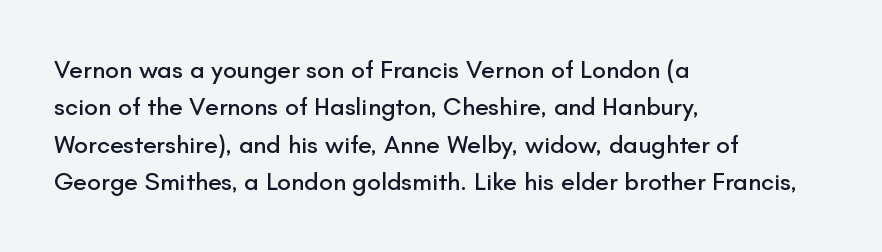
Q: Is the text italic (slanted)? A: No, it is upright.
Q: Is the text underlined? A: No.
Q: How is the paragraph aligned? A: Left-aligned.
Q: Is the spacing between letters normal or unusually wide? A: Normal.
Q: Is the spacing between lines tight, normal or loose? A: Normal.
